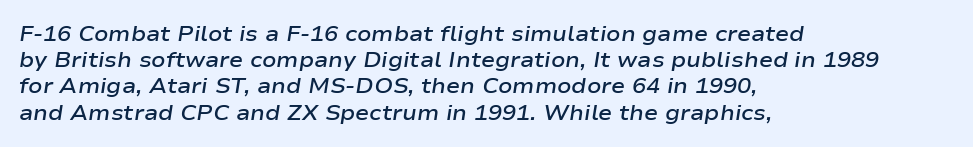
The image shows 21 px text type, italic (leaning right); set left-aligned, normal line spacing (1.25x), normal letter spacing, not underlined.
